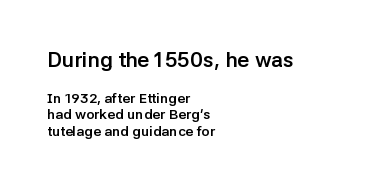
The image shows 21 px bold type, upright; set left-aligned, line spacing 1.18x, normal letter spacing, not underlined; the first (top) block is 1.5x larger.
